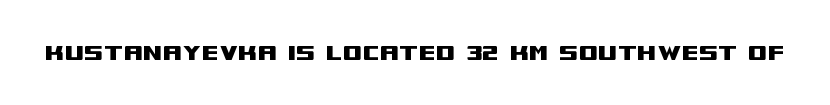
The image shows 28 px wide sans-serif type, upright; set normal letter spacing, not underlined; medium stroke contrast and a large x-height.
